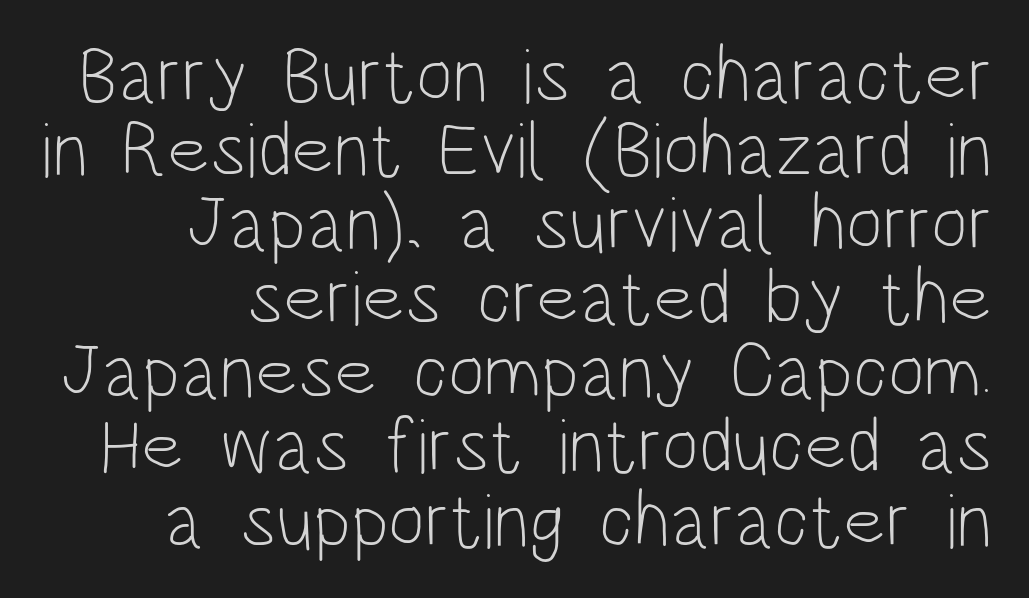
The typography opts for an upright posture over an oblique one. Is there much room between lines? No — they nearly touch. Is this a fixed-width face? No — the glyphs have proportional, varying widths. Weight: regular or lighter. The gap between lines stays unmarked. You can tell from the bare stems that sans-serif type was used.
